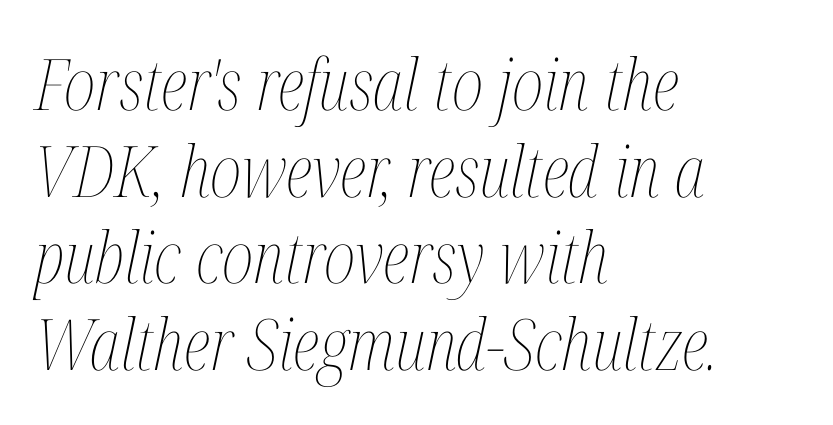
{"italic": "yes", "lean": "right", "slant_degrees": 12, "bold": "no", "weight": "thin", "width": "condensed", "stroke_contrast": "medium", "x_height": "medium", "monospaced": "no", "underline": "no", "align": "left", "line_spacing_ratio": 1.22, "letter_spacing": "normal", "letter_spacing_em": 0.0, "glyph_px": 71}
